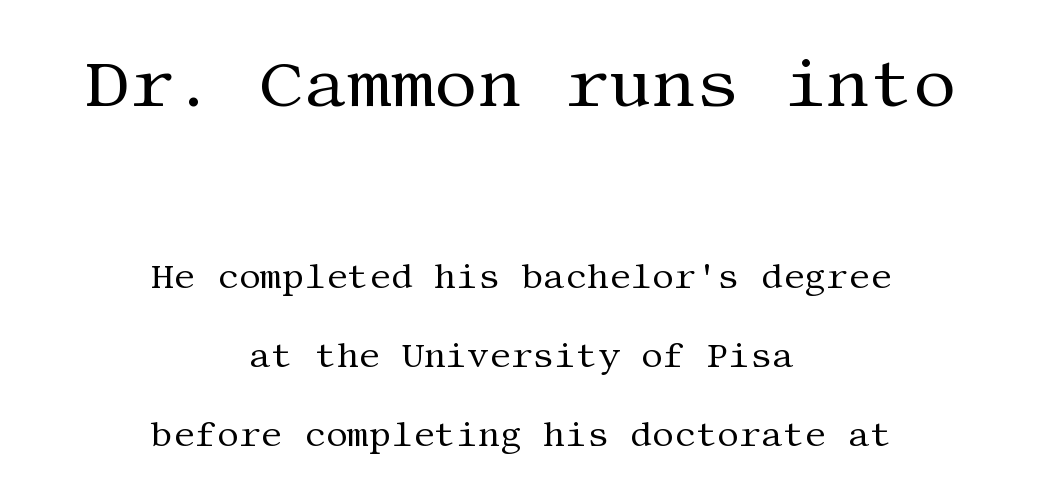
Q: Is the text bold? A: No.
Q: Is the text italic (slanted)? A: No, it is upright.
Q: Is the typeface a serif or a sans-serif typeface? A: Serif.
Q: Is the text underlined? A: No.
Q: How is the paragraph aligned? A: Centered.
Q: Is the spacing between letters normal or unusually wide? A: Normal.
Q: Is the spacing between lines tight, normal or loose? A: Loose.
Q: Which block of text is set in a larger size, the first (top) or the second (bottom)? A: The first (top) one.
Q: Width (condensed, normal, or wide)? A: Normal.
Q: Stroke contrast? A: Medium.
Q: x-height? A: Large.
